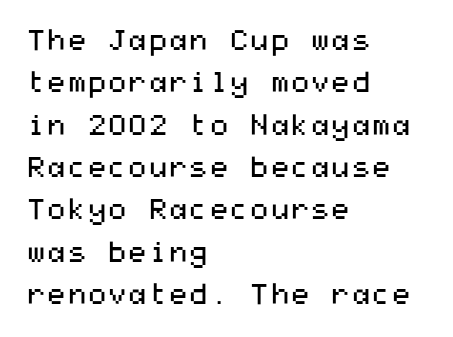
Ink coverage per letter is moderate at most. This sample uses a sans-serif face. In terms of letterspacing, this is plain default setting. Typeset ragged right — the left edge is the straight one.
